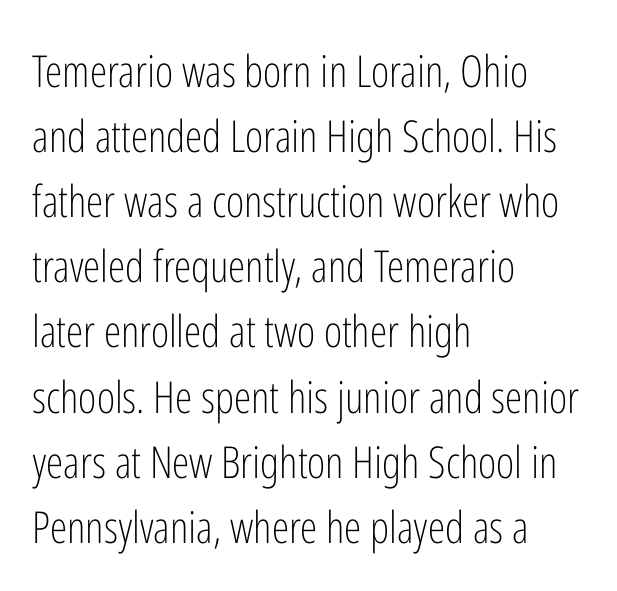
Q: Is the text bold? A: No.
Q: Is the text italic (slanted)? A: No, it is upright.
Q: Is the typeface a serif or a sans-serif typeface? A: Sans-serif.
Q: Is the text underlined? A: No.
Q: How is the paragraph aligned? A: Left-aligned.
Q: Is the spacing between letters normal or unusually wide? A: Normal.
Q: Is the spacing between lines tight, normal or loose? A: Normal.
Q: Width (condensed, normal, or wide)? A: Condensed.
Q: Stroke contrast? A: Low.
Q: x-height? A: Medium.
Q: Monospaced? A: No.
